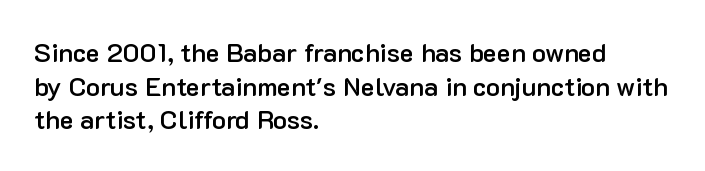
{"italic": "no", "bold": "semi", "underline": "no", "align": "left", "line_spacing": "normal", "line_spacing_ratio": 1.29, "letter_spacing": "normal", "letter_spacing_em": 0.0, "glyph_px": 26}
